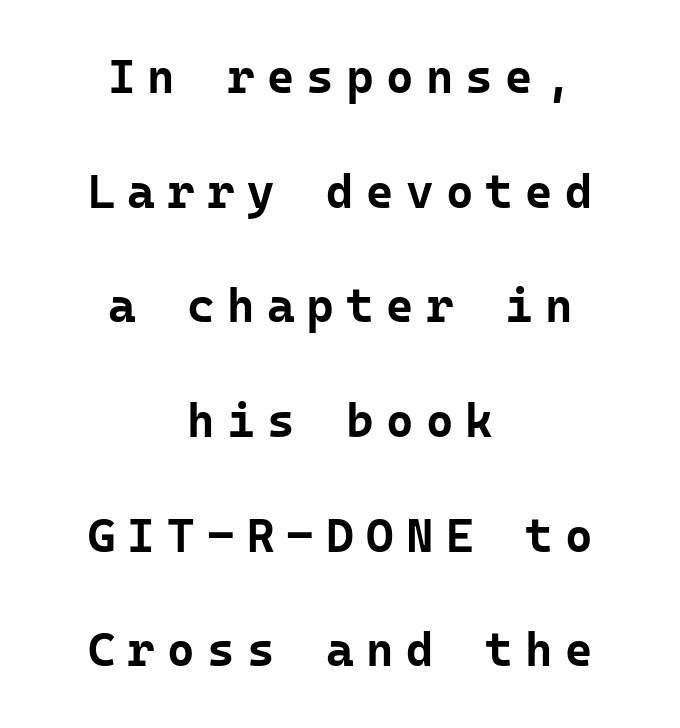
{"serif": "no", "italic": "no", "bold": "yes", "weight": "bold", "width": "normal", "stroke_contrast": "low", "x_height": "medium", "monospaced": "yes", "underline": "no", "align": "center", "line_spacing": "loose", "line_spacing_ratio": 2.44, "letter_spacing": "wide", "letter_spacing_em": 0.26, "glyph_px": 47}
